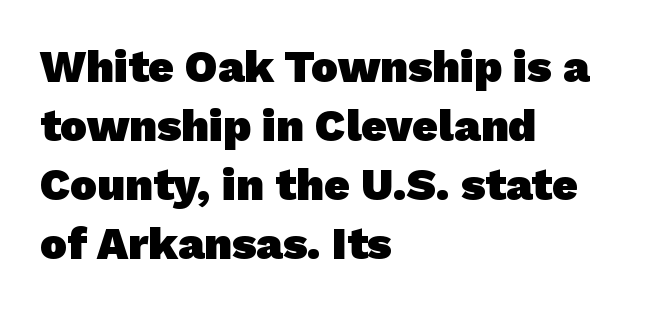
What kind of face is this? One without serifs — a sans. Each new line begins a customary step beneath the previous one. As a designer I'd log this as weight 700, bold. The ragged edge is on the right, which tells us the setting is flush left. Proportional: the letters do not fall into vertical columns.
